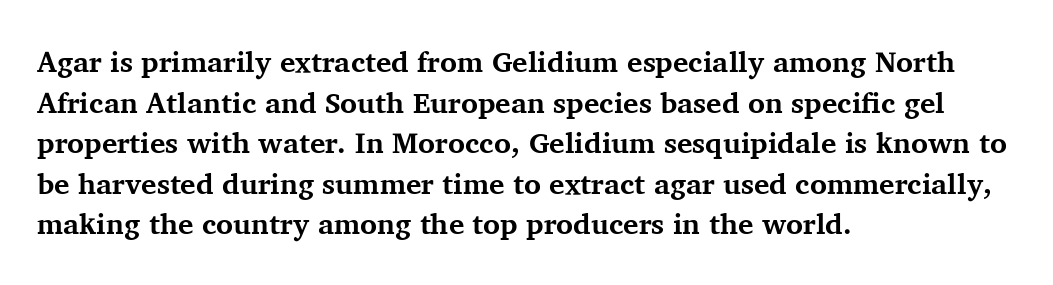
Q: Is the text bold? A: Yes.
Q: Is the text italic (slanted)? A: No, it is upright.
Q: Is the typeface a serif or a sans-serif typeface? A: Serif.
Q: Is the text underlined? A: No.
Q: How is the paragraph aligned? A: Left-aligned.
Q: Is the spacing between letters normal or unusually wide? A: Normal.
Q: Is the spacing between lines tight, normal or loose? A: Normal.
Q: Width (condensed, normal, or wide)? A: Normal.
Q: Stroke contrast? A: Medium.
Q: x-height? A: Medium.
Q: Monospaced? A: No.
